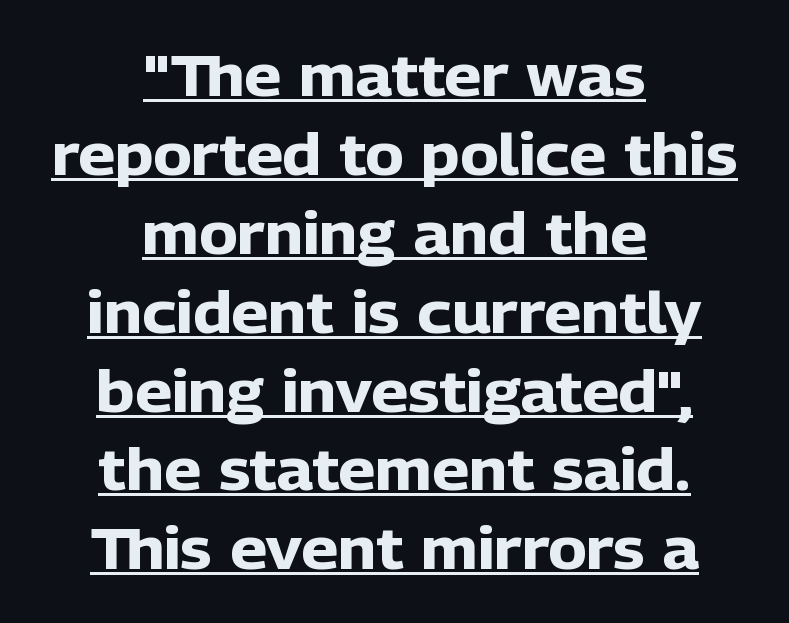
{"serif": "no", "italic": "no", "bold": "yes", "weight": "heavy", "width": "normal", "stroke_contrast": "low", "x_height": "medium", "monospaced": "no", "underline": "yes", "align": "center", "line_spacing": "normal", "line_spacing_ratio": 1.36, "letter_spacing": "normal", "letter_spacing_em": 0.0, "glyph_px": 58}
